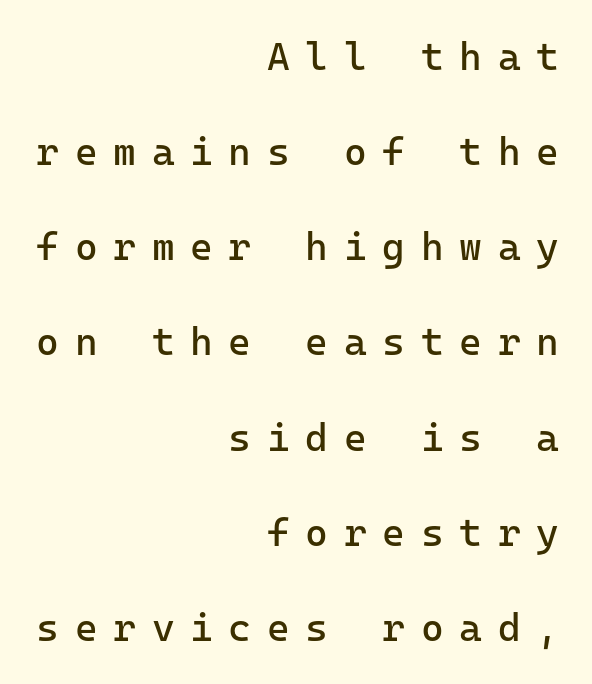
Q: Is the text bold? A: No.
Q: Is the text italic (slanted)? A: No, it is upright.
Q: Is the typeface a serif or a sans-serif typeface? A: Sans-serif.
Q: Is the text underlined? A: No.
Q: How is the paragraph aligned? A: Right-aligned.
Q: Is the spacing between letters normal or unusually wide? A: Unusually wide.
Q: Is the spacing between lines tight, normal or loose? A: Loose.
Q: Width (condensed, normal, or wide)? A: Normal.
Q: Stroke contrast? A: Low.
Q: x-height? A: Medium.
Q: Monospaced? A: Yes.
